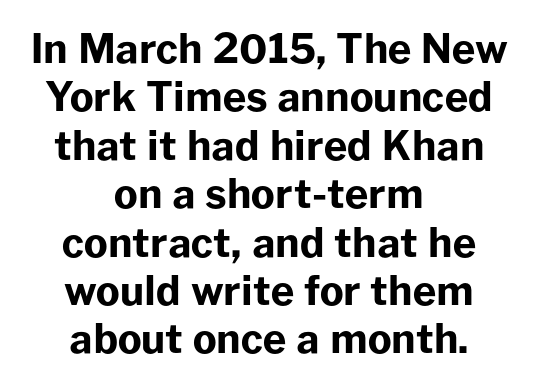
{"serif": "no", "italic": "no", "bold": "yes", "weight": "bold", "width": "normal", "stroke_contrast": "low", "x_height": "medium", "monospaced": "no", "underline": "no", "align": "center", "line_spacing_ratio": 1.21, "letter_spacing": "normal", "letter_spacing_em": 0.0, "glyph_px": 40}
